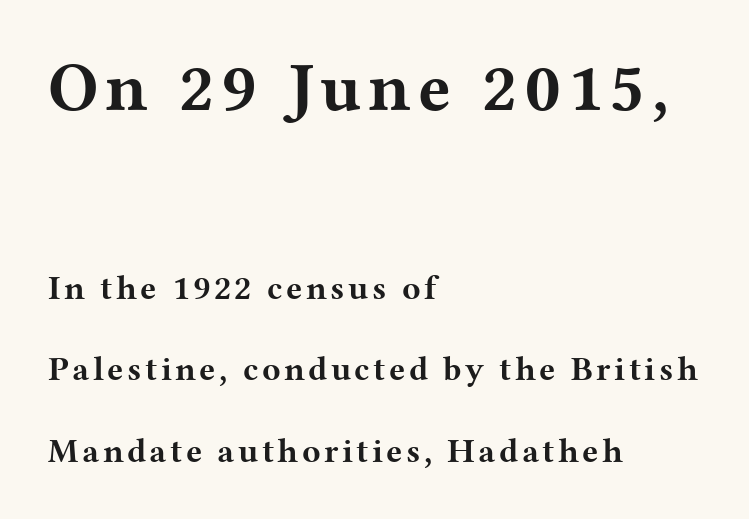
{"serif": "yes", "italic": "no", "bold": "yes", "weight": "bold", "width": "wide", "stroke_contrast": "medium", "x_height": "medium", "monospaced": "no", "underline": "no", "align": "left", "line_spacing": "loose", "line_spacing_ratio": 2.39, "larger_block": "first", "size_ratio": 2.03, "glyph_px": 69}
